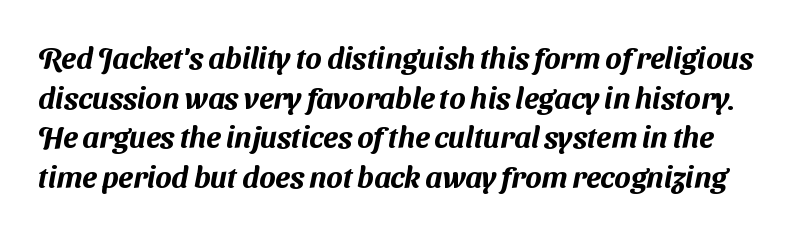
{"serif": "no", "width": "normal", "stroke_contrast": "medium", "x_height": "medium", "monospaced": "no", "underline": "no", "line_spacing": "normal", "line_spacing_ratio": 1.32, "letter_spacing": "normal", "letter_spacing_em": 0.0, "glyph_px": 30}
